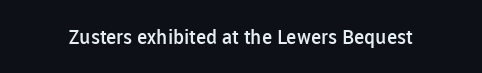
I'd describe the lettering as semibold — firm but not a full bold. The string is rendered with underlining switched off. If you drew a line through each stem, it would be perfectly vertical. Observe the ordinary spacing: letters are neighbours, not strangers.
